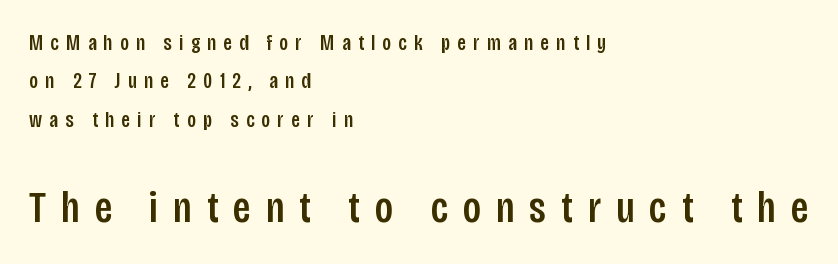
{"serif": "no", "italic": "no", "width": "condensed", "stroke_contrast": "low", "x_height": "large", "monospaced": "no", "underline": "no", "align": "left", "line_spacing_ratio": 1.74, "letter_spacing": "wide", "letter_spacing_em": 0.33, "larger_block": "second", "size_ratio": 2.05, "glyph_px": 45}
